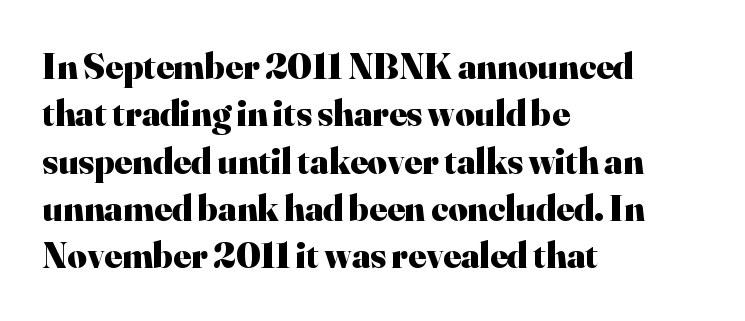
The image shows 37 px heavy serif type, upright; set left-aligned, normal line spacing (1.28x), normal letter spacing, not underlined; high stroke contrast and a small x-height.
